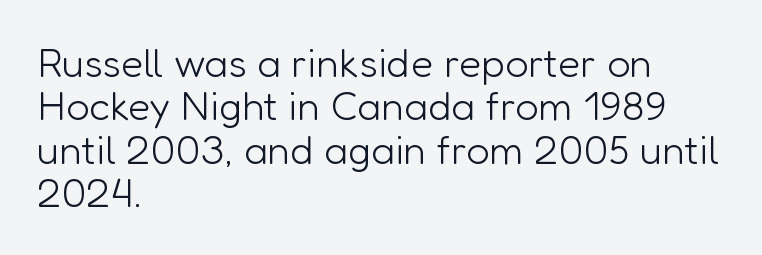
The image shows 41 px light sans-serif type, upright; set left-aligned, tight line spacing (1.06x), normal letter spacing, not underlined; low stroke contrast and a medium x-height.
